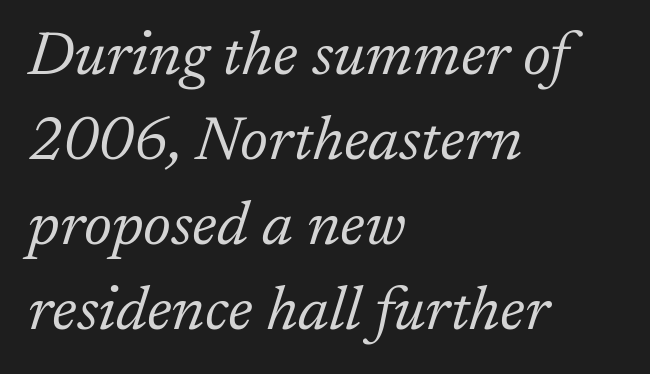
The image shows 62 px light serif type, italic (leaning right); set left-aligned, normal line spacing (1.37x), normal letter spacing, not underlined; low stroke contrast and a medium x-height.
